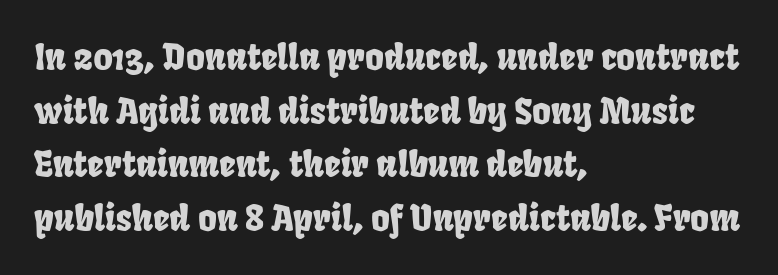
Q: Is the typeface a serif or a sans-serif typeface? A: Sans-serif.
Q: Is the text underlined? A: No.
Q: How is the paragraph aligned? A: Left-aligned.
Q: Is the spacing between letters normal or unusually wide? A: Normal.
Q: Is the spacing between lines tight, normal or loose? A: Normal.
Q: Width (condensed, normal, or wide)? A: Condensed.
Q: Stroke contrast? A: Low.
Q: x-height? A: Large.
Q: Monospaced? A: No.
